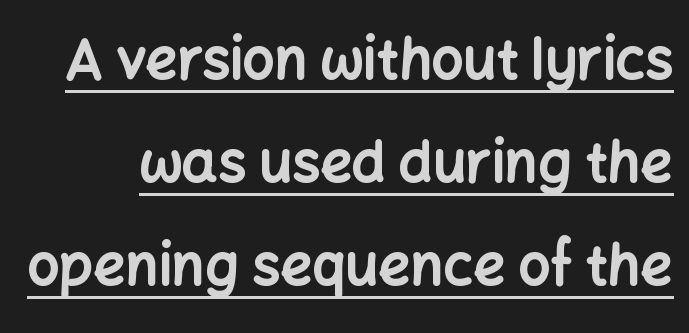
{"serif": "no", "italic": "no", "bold": "yes", "weight": "bold", "width": "normal", "stroke_contrast": "low", "x_height": "medium", "monospaced": "no", "underline": "yes", "line_spacing_ratio": 1.84, "letter_spacing": "normal", "letter_spacing_em": 0.0, "glyph_px": 56}
